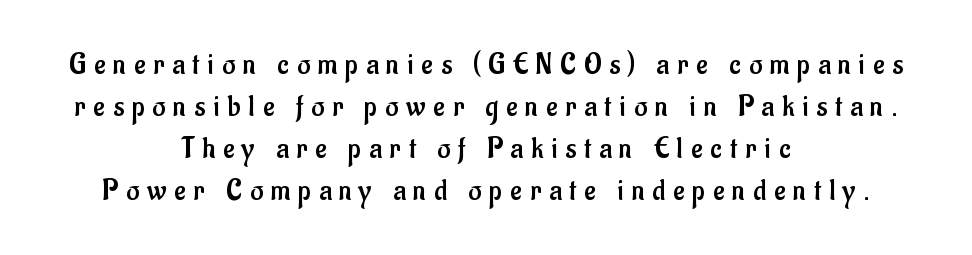
Whoever set this chose a conventional vertical rhythm. Classification — sans serif. Weight: not bold — regular or lighter. Compared with a flush-left layout, this one balances lines on the center instead. The string is rendered with underlining switched off. A typesetter would mark this as roman, not italic.
